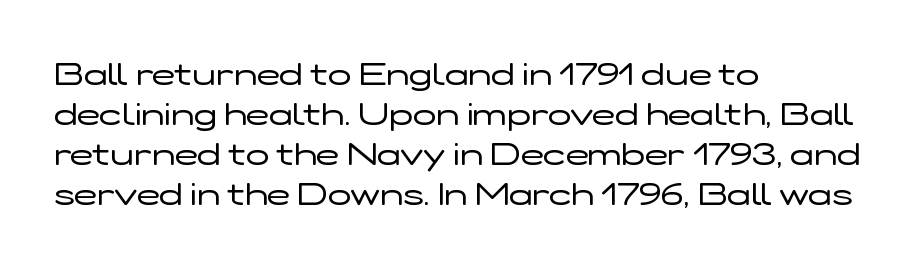
Are there feet on the stems? There aren't — it's a sans. Is this a fixed-width face? No — the glyphs have proportional, varying widths. Heft: none added — not bold. Line starts are locked; line ends wander.
